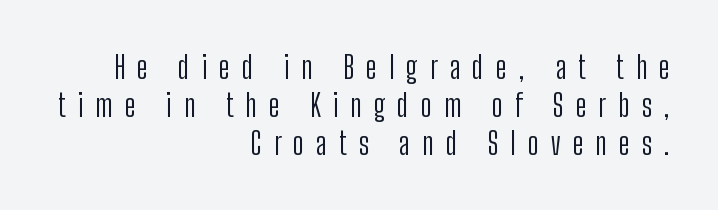
The image shows 31 px light, condensed sans-serif type, upright; set right-aligned, line spacing 1.22x, unusually wide letter spacing (+0.39 em), not underlined; low stroke contrast and a medium x-height.
